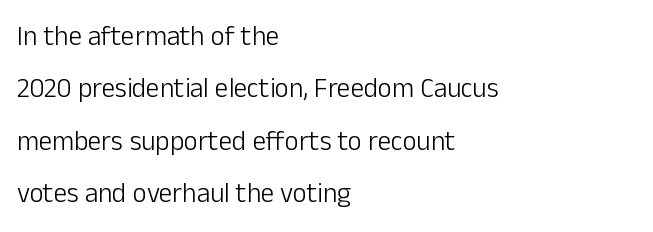
The image shows 27 px text type, upright; set left-aligned, loose line spacing (1.94x), normal letter spacing, not underlined.
